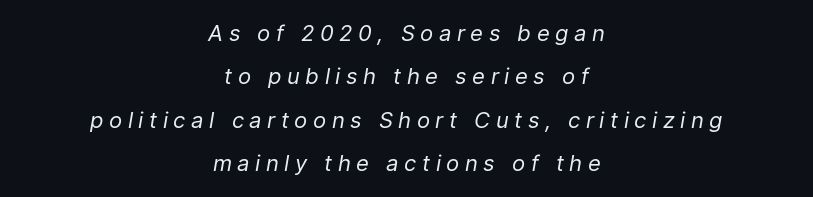
Q: Is the text bold? A: No.
Q: Is the text italic (slanted)? A: Yes, it leans right by about 9 degrees.
Q: Is the text underlined? A: No.
Q: How is the paragraph aligned? A: Centered.
Q: Is the spacing between letters normal or unusually wide? A: Unusually wide.
Q: Is the spacing between lines tight, normal or loose? A: Loose.
